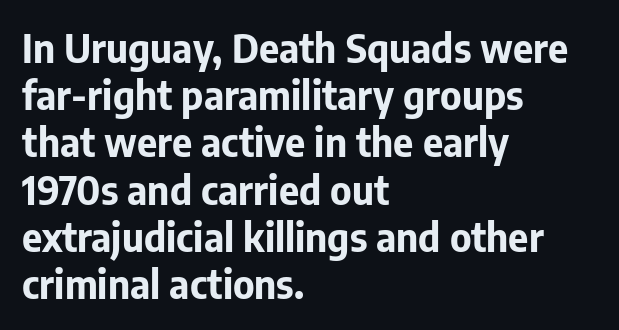
{"serif": "no", "italic": "no", "bold": "yes", "weight": "bold", "width": "normal", "stroke_contrast": "low", "x_height": "medium", "monospaced": "no", "underline": "no", "align": "left", "line_spacing_ratio": 1.21, "letter_spacing": "normal", "letter_spacing_em": 0.0, "glyph_px": 39}
